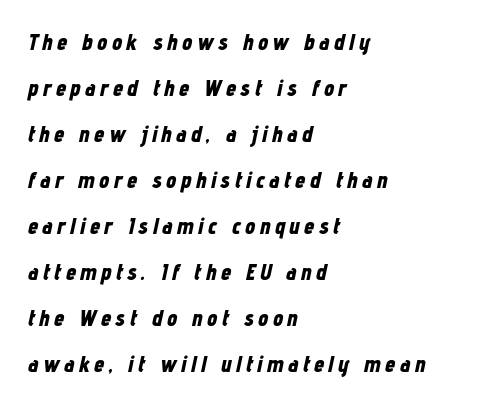
The gap between lines stays unmarked. Where is the straight margin? On the left. You could fit nearly another row in the gap between these rows. Is the type bold? Yes — the strokes are clearly thick and heavy. The passage shown leans; its letterforms are oblique.
